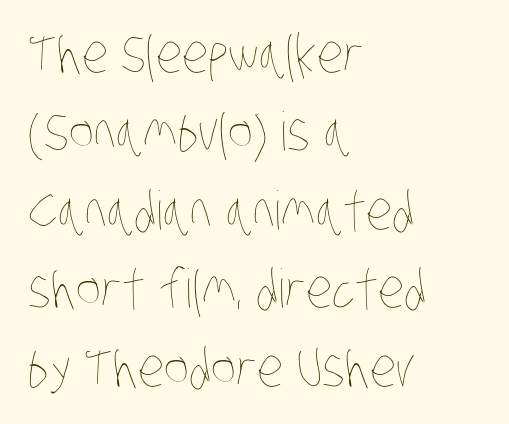
The type is set solid horizontally, with unmodified tracking. The letters advance in unequal steps, a hallmark of proportional type. Stroke thickness stays within the range of a standard reading face or lighter. Vertically, the passage feels balanced, rows spaced as you'd expect.
